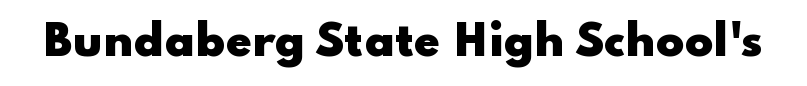
The image shows 42 px heavy, wide sans-serif type, upright; set normal letter spacing, not underlined; low stroke contrast and a small x-height.
